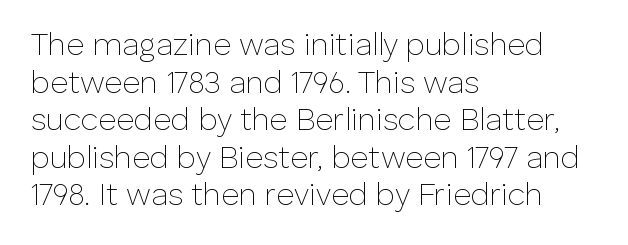
{"serif": "no", "italic": "no", "bold": "no", "weight": "thin", "width": "normal", "stroke_contrast": "low", "x_height": "medium", "monospaced": "no", "underline": "no", "align": "left", "line_spacing_ratio": 1.21, "letter_spacing": "normal", "letter_spacing_em": 0.0, "glyph_px": 31}
